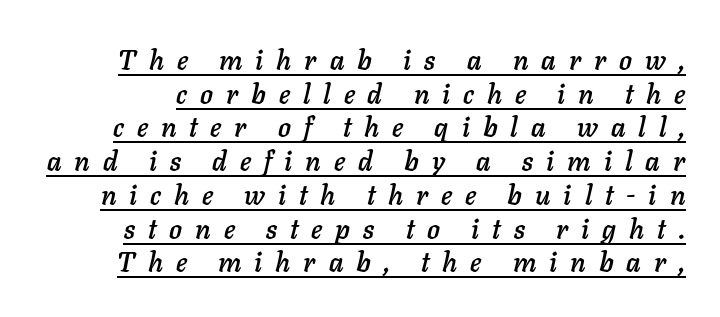
Q: Is the text italic (slanted)? A: Yes, it leans right by about 11 degrees.
Q: Is the text underlined? A: Yes.
Q: Is the spacing between letters normal or unusually wide? A: Unusually wide.
Q: Is the spacing between lines tight, normal or loose? A: Normal.
